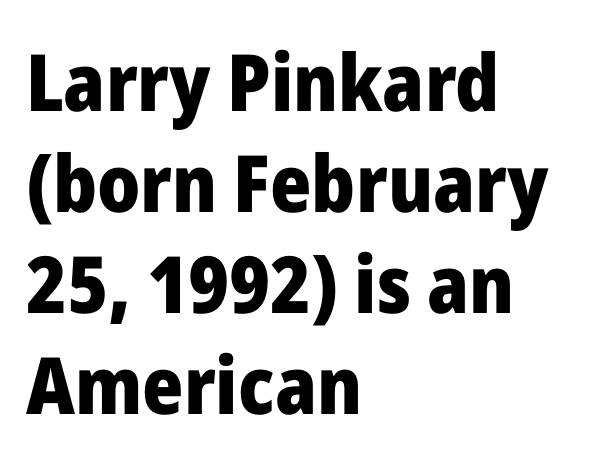
Here the designer chose a conventional face with non-uniform glyph widths. The lines in this sample share a left origin and differ only in where they stop. Honestly, there is no underline to notice here at all. In terms of letterform style, serifs are entirely absent. Vertical spacing — default. Pretty heavy lettering here — definitely bold.
